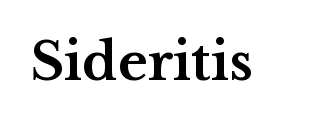
Q: Is the text bold? A: Yes.
Q: Is the text italic (slanted)? A: No, it is upright.
Q: Is the typeface a serif or a sans-serif typeface? A: Serif.
Q: Is the text underlined? A: No.
Q: Is the spacing between letters normal or unusually wide? A: Normal.
Q: Width (condensed, normal, or wide)? A: Wide.
Q: Stroke contrast? A: Medium.
Q: x-height? A: Medium.
Q: Monospaced? A: No.
